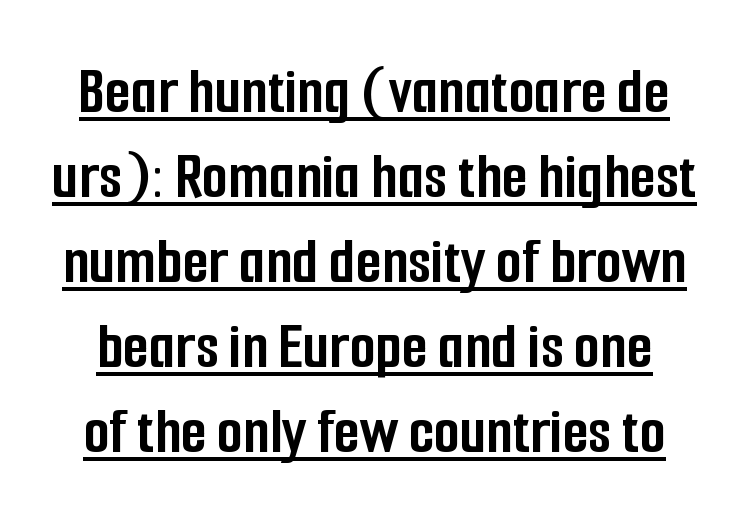
The image shows 67 px semibold, condensed sans-serif type, upright; set normal line spacing (1.27x), normal letter spacing, underlined; low stroke contrast and a medium x-height.
